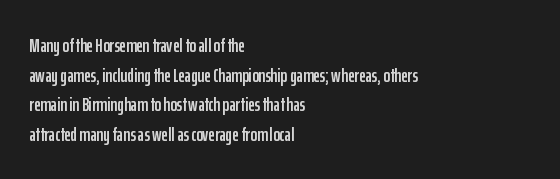
The words here are not underlined. Compared with typical paragraphs, the rows here are spaced about the same. Leftover space on each line is placed entirely after the last word. Students, note that the glyphs here touch the page at normal intervals. Italic: no, the glyphs are upright roman.
